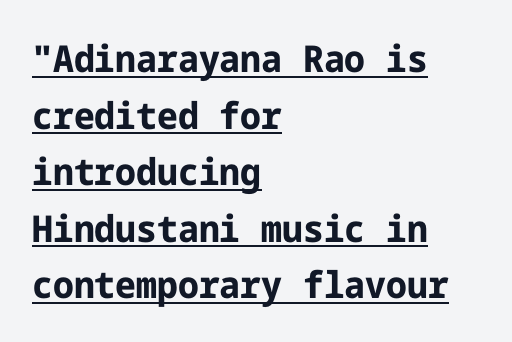
Q: Is the text bold? A: Yes.
Q: Is the text italic (slanted)? A: No, it is upright.
Q: Is the typeface a serif or a sans-serif typeface? A: Sans-serif.
Q: Is the text underlined? A: Yes.
Q: How is the paragraph aligned? A: Left-aligned.
Q: Is the spacing between letters normal or unusually wide? A: Normal.
Q: Is the spacing between lines tight, normal or loose? A: Normal.
Q: Width (condensed, normal, or wide)? A: Normal.
Q: Stroke contrast? A: Low.
Q: x-height? A: Medium.
